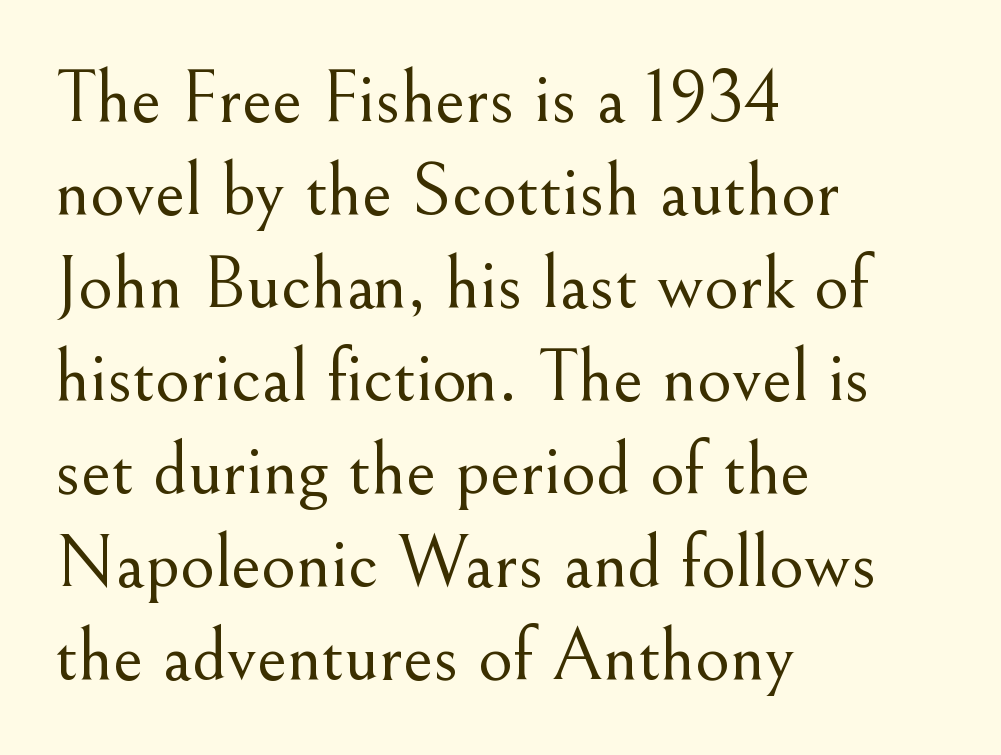
{"serif": "yes", "italic": "no", "bold": "no", "weight": "light", "width": "normal", "stroke_contrast": "medium", "x_height": "small", "monospaced": "no", "underline": "no", "align": "left", "line_spacing_ratio": 1.24, "letter_spacing": "normal", "letter_spacing_em": 0.0, "glyph_px": 75}
